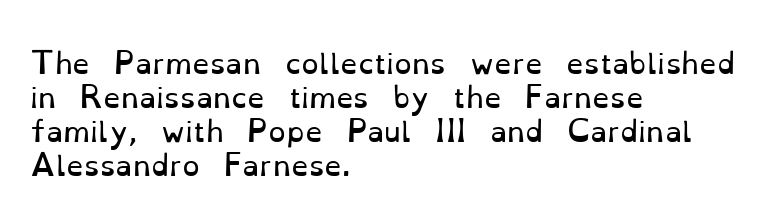
{"serif": "yes", "italic": "no", "bold": "no", "weight": "regular", "width": "normal", "stroke_contrast": "low", "x_height": "small", "monospaced": "no", "underline": "no", "align": "left", "line_spacing_ratio": 1.22, "letter_spacing": "normal", "letter_spacing_em": 0.0, "glyph_px": 28}
